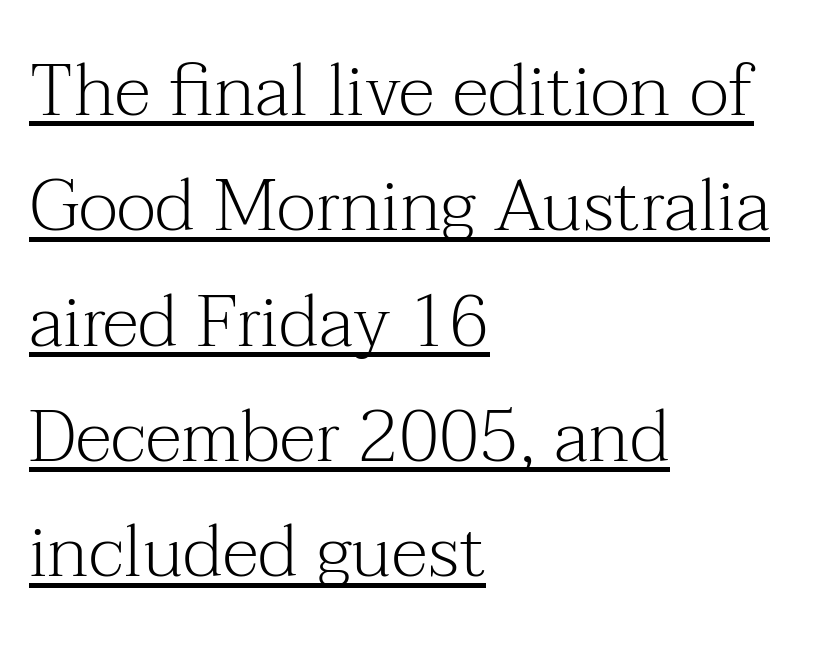
Q: Is the text bold? A: No.
Q: Is the text italic (slanted)? A: No, it is upright.
Q: Is the typeface a serif or a sans-serif typeface? A: Serif.
Q: Is the text underlined? A: Yes.
Q: How is the paragraph aligned? A: Left-aligned.
Q: Is the spacing between letters normal or unusually wide? A: Normal.
Q: Is the spacing between lines tight, normal or loose? A: Normal.
Q: Width (condensed, normal, or wide)? A: Normal.
Q: Stroke contrast? A: Medium.
Q: x-height? A: Medium.
Q: Monospaced? A: No.
